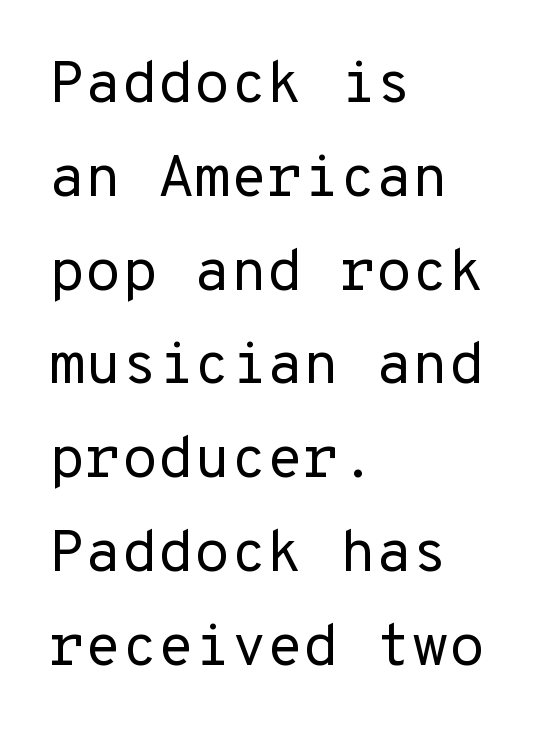
{"serif": "no", "italic": "no", "bold": "no", "weight": "regular", "width": "normal", "stroke_contrast": "low", "x_height": "medium", "monospaced": "yes", "underline": "no", "align": "left", "line_spacing": "normal", "line_spacing_ratio": 1.59, "letter_spacing": "normal", "letter_spacing_em": 0.0, "glyph_px": 59}
